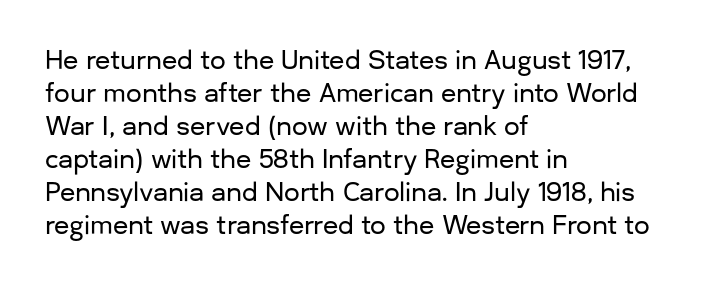
Every row of glyphs begins at an identical x-position on the left. Words appear dense and cohesive because spacing is normal. Unlike italic type, these characters show no tilt at all. Vertical spacing — default. Check under the words: just untouched page.
